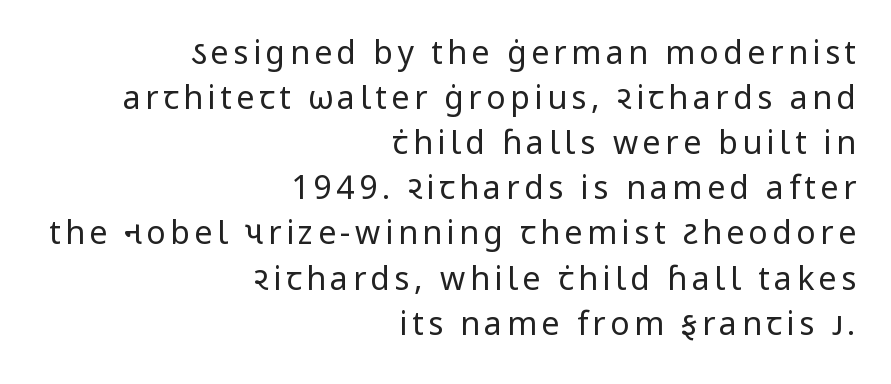
The image shows 32 px regular-weight sans-serif type, upright; set right-aligned, normal line spacing (1.41x), not underlined; low stroke contrast and a medium x-height.
